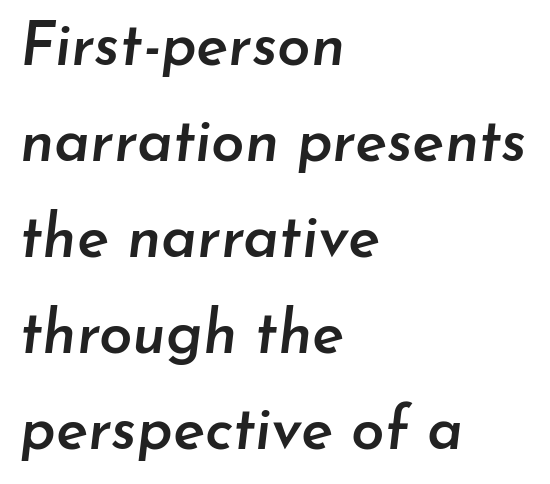
Q: Is the text bold? A: Semi-bold.
Q: Is the text italic (slanted)? A: Yes, it leans right by about 7 degrees.
Q: Is the text underlined? A: No.
Q: How is the paragraph aligned? A: Left-aligned.
Q: Is the spacing between letters normal or unusually wide? A: Normal.
Q: Is the spacing between lines tight, normal or loose? A: Normal.
Q: Width (condensed, normal, or wide)? A: Normal.
Q: Stroke contrast? A: Low.
Q: x-height? A: Small.
Q: Monospaced? A: No.
